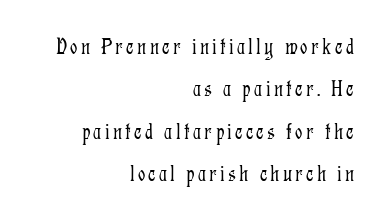
The image shows 23 px text type, upright; set right-aligned, line spacing 1.84x, not underlined.
